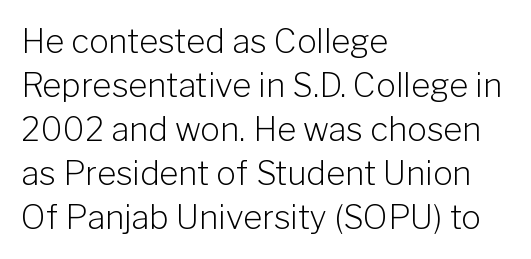
{"serif": "no", "italic": "no", "bold": "no", "weight": "light", "width": "normal", "stroke_contrast": "low", "x_height": "medium", "monospaced": "no", "underline": "no", "align": "left", "line_spacing": "normal", "line_spacing_ratio": 1.33, "letter_spacing": "normal", "letter_spacing_em": 0.0, "glyph_px": 33}
